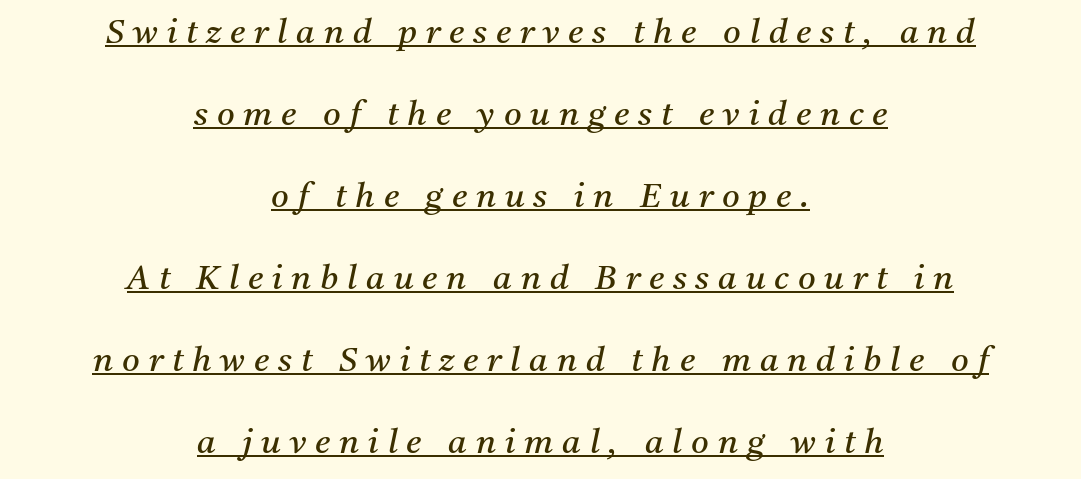
{"serif": "yes", "italic": "yes", "lean": "right", "slant_degrees": 11, "bold": "no", "weight": "regular", "width": "normal", "stroke_contrast": "medium", "x_height": "medium", "monospaced": "no", "underline": "yes", "align": "center", "line_spacing": "loose", "line_spacing_ratio": 2.41, "letter_spacing": "wide", "letter_spacing_em": 0.26, "glyph_px": 34}
